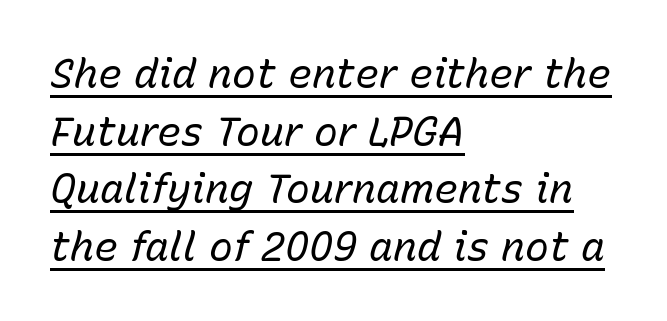
The image shows 40 px regular-weight type, italic (leaning right); set left-aligned, normal line spacing (1.44x), normal letter spacing, underlined; low stroke contrast and a medium x-height.
